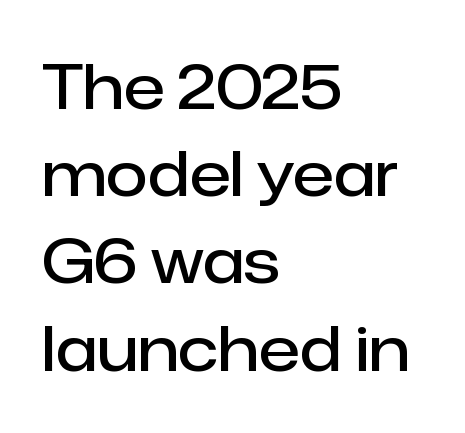
The image shows 61 px semibold sans-serif type, upright; set left-aligned, normal line spacing (1.43x), normal letter spacing, not underlined; low stroke contrast and a medium x-height.
